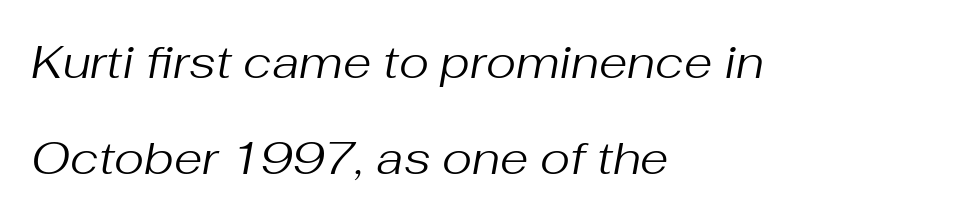
Line starts are locked; line ends wander. Is the stroke heavy? The answer is a plain regular-or-lighter. Is this a fixed-width face? No — the glyphs have proportional, varying widths. Honestly, there is no underline to notice here at all.
